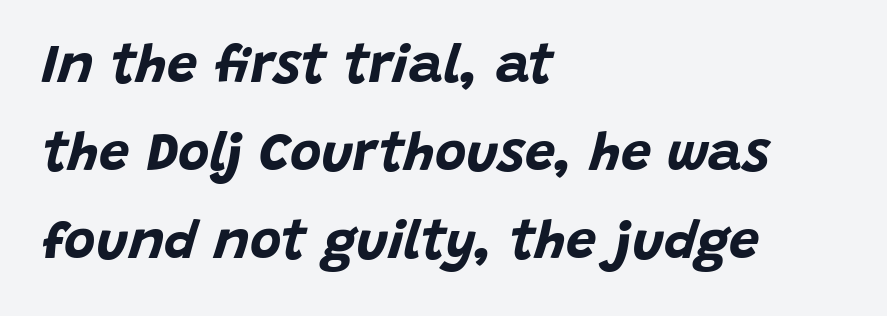
{"italic": "yes", "lean": "right", "slant_degrees": 15, "bold": "yes", "weight": "bold", "width": "normal", "stroke_contrast": "low", "x_height": "large", "monospaced": "no", "underline": "no", "align": "left", "line_spacing": "normal", "line_spacing_ratio": 1.63, "letter_spacing": "normal", "letter_spacing_em": 0.0, "glyph_px": 54}
